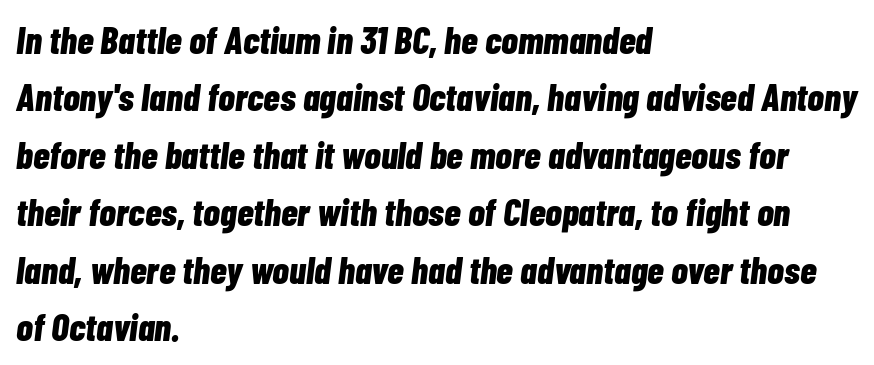
Q: Is the text bold? A: Yes.
Q: Is the text italic (slanted)? A: Yes, it leans right by about 7 degrees.
Q: Is the text underlined? A: No.
Q: How is the paragraph aligned? A: Left-aligned.
Q: Is the spacing between letters normal or unusually wide? A: Normal.
Q: Is the spacing between lines tight, normal or loose? A: Normal.
Q: Width (condensed, normal, or wide)? A: Condensed.
Q: Stroke contrast? A: Low.
Q: x-height? A: Medium.
Q: Monospaced? A: No.
